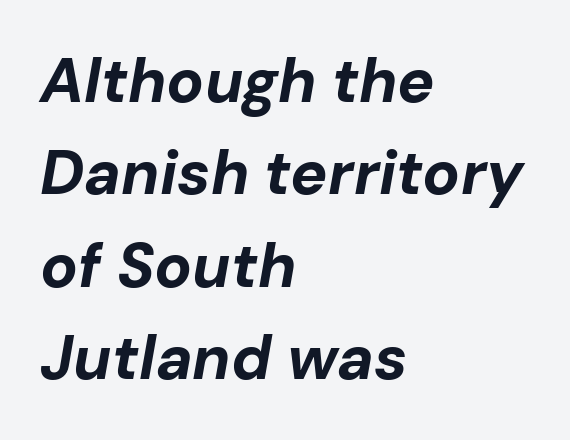
The image shows 62 px bold type, italic (leaning right); set left-aligned, normal line spacing (1.49x), normal letter spacing, not underlined; low stroke contrast and a medium x-height.
